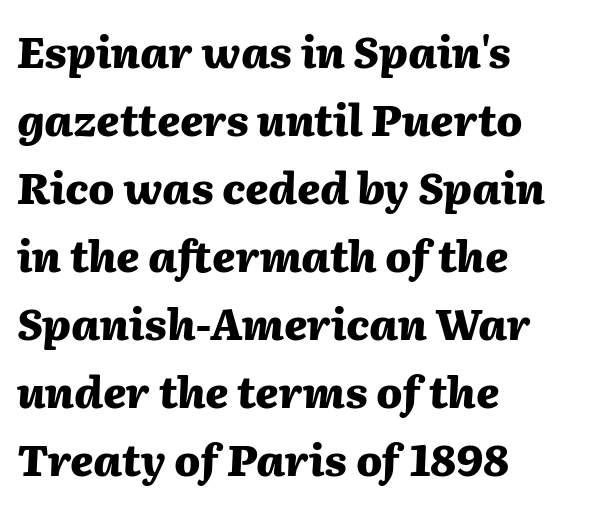
{"italic": "yes", "lean": "right", "slant_degrees": 2, "bold": "yes", "weight": "heavy", "width": "normal", "stroke_contrast": "medium", "x_height": "medium", "monospaced": "no", "underline": "no", "align": "left", "line_spacing": "normal", "line_spacing_ratio": 1.58, "letter_spacing": "normal", "letter_spacing_em": 0.0, "glyph_px": 43}
